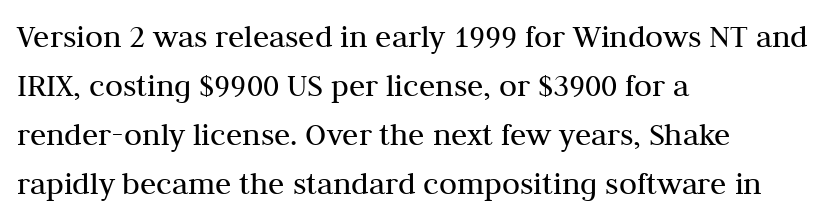
{"serif": "yes", "italic": "no", "bold": "no", "weight": "regular", "width": "normal", "stroke_contrast": "medium", "x_height": "medium", "monospaced": "no", "underline": "no", "align": "left", "line_spacing": "normal", "line_spacing_ratio": 1.48, "letter_spacing": "normal", "letter_spacing_em": 0.0, "glyph_px": 33}
